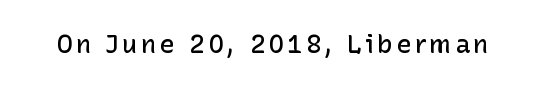
The image shows 26 px text type, upright; set not underlined.
